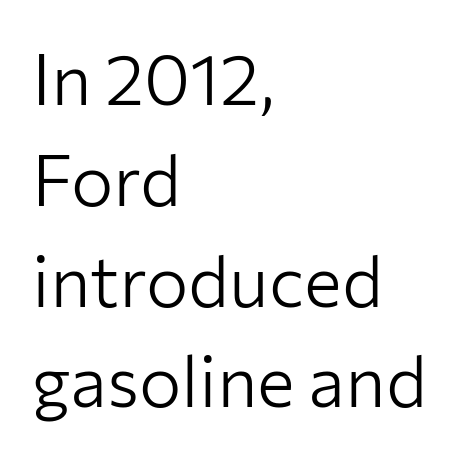
Think standard paragraph weight, or any step lighter than that. This sample keeps an unexceptional amount of space between lines. Letter spacing: default. These lines are rendered in a variable-pitch font.
